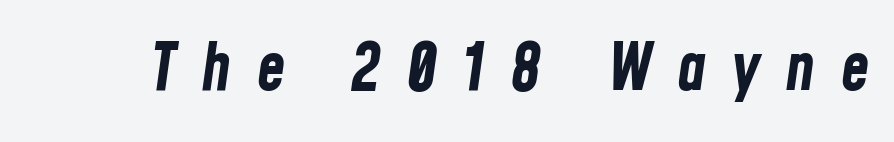
The image shows 65 px bold, condensed type, italic (leaning right); set unusually wide letter spacing (+0.39 em), not underlined; low stroke contrast and a medium x-height.
